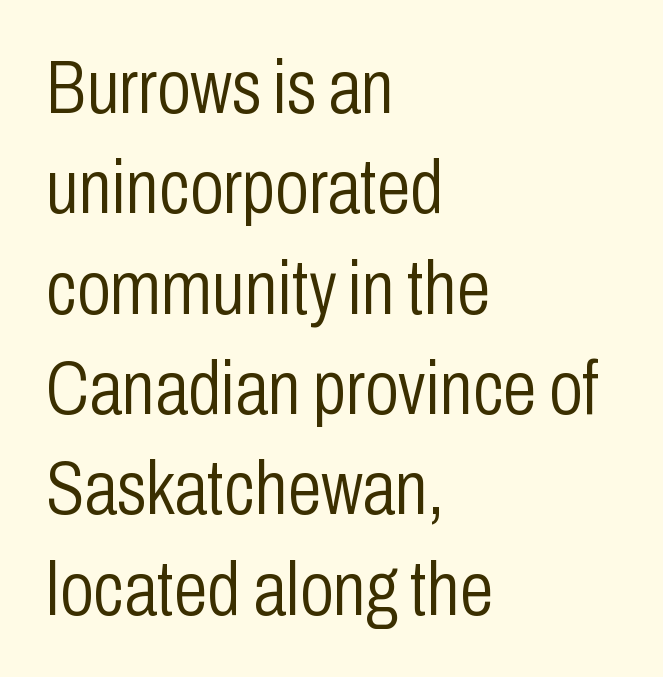
The lettering stays uniformly vertical, giving the passage a roman look. Honestly, there is no underline to notice here at all. Does extra space separate the letters? No, they use regular spacing. A typesetter would label this face a sans.
